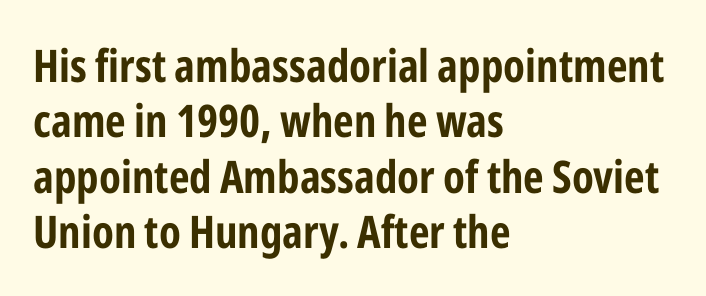
Each row of text sits above clean, open space. Check where the strokes stop: nothing finishes them off — pure sans. A typesetter would call this zero additional tracking. Note the varied advance widths — an 'i' is clearly narrower than an 'm'.
